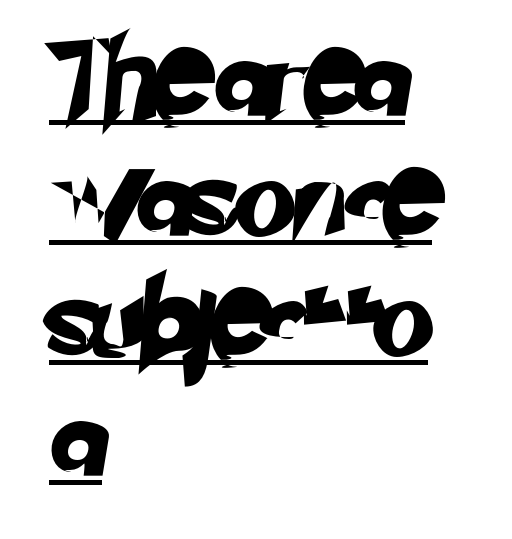
The image shows 80 px sans-serif type; set left-aligned, normal line spacing (1.5x), normal letter spacing, underlined; low stroke contrast and a small x-height.
